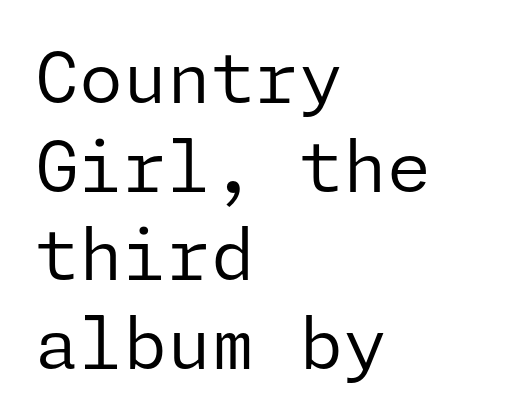
Notice how the stems are strictly vertical — no italics here. The vertical gap from one line to the next is medium. The text was rendered using a sans face with plain stroke endings. No word sits above an underline. The weight tops out at a normal text grade. Does extra space separate the letters? No, they use regular spacing.
